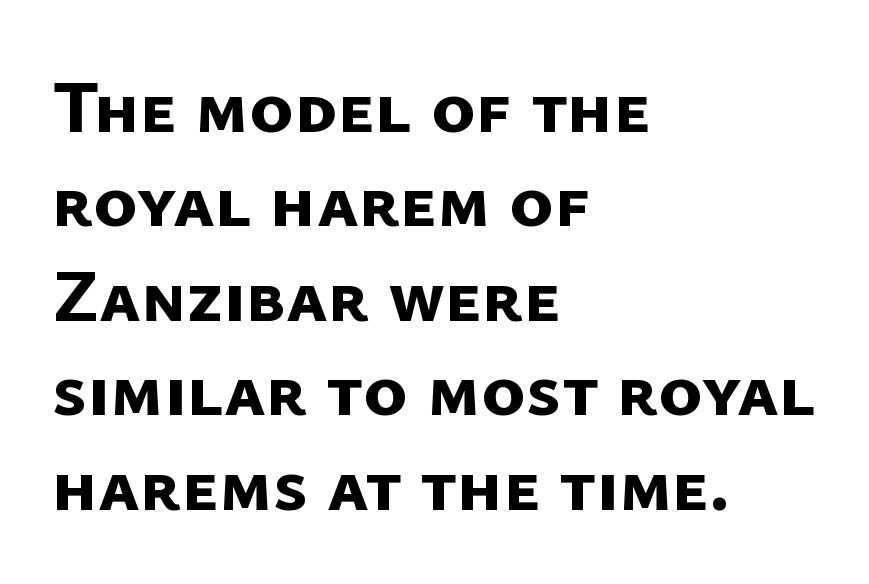
{"serif": "no", "bold": "yes", "weight": "bold", "width": "normal", "stroke_contrast": "low", "x_height": "medium", "monospaced": "no", "underline": "no", "align": "left", "line_spacing": "normal", "line_spacing_ratio": 1.26, "letter_spacing": "normal", "letter_spacing_em": 0.0, "glyph_px": 75}
